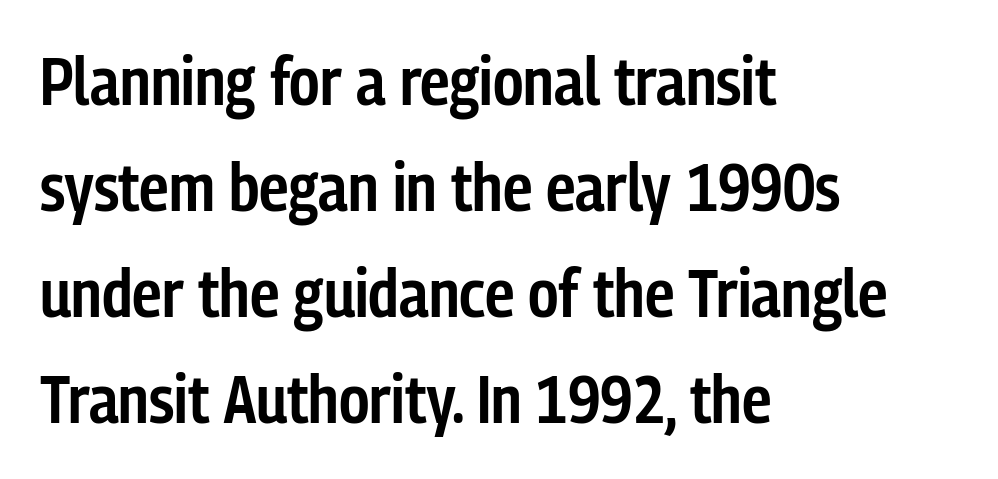
Q: Is the text bold? A: Semi-bold.
Q: Is the text italic (slanted)? A: No, it is upright.
Q: Is the typeface a serif or a sans-serif typeface? A: Sans-serif.
Q: Is the text underlined? A: No.
Q: How is the paragraph aligned? A: Left-aligned.
Q: Is the spacing between letters normal or unusually wide? A: Normal.
Q: Is the spacing between lines tight, normal or loose? A: Normal.
Q: Width (condensed, normal, or wide)? A: Condensed.
Q: Stroke contrast? A: Low.
Q: x-height? A: Medium.
Q: Monospaced? A: No.
